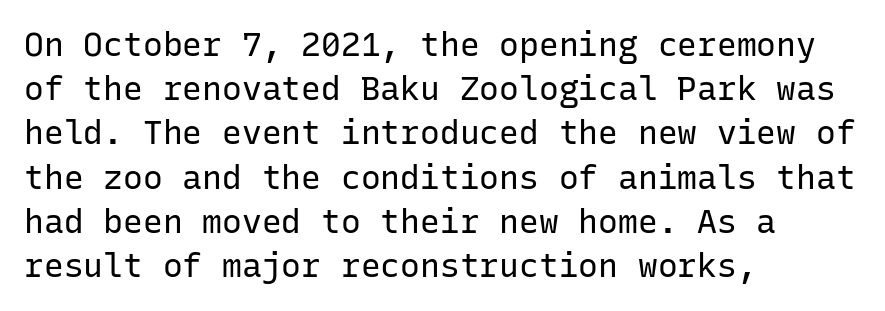
The image shows 33 px regular-weight sans-serif type, upright, monospaced; set left-aligned, normal line spacing (1.34x), normal letter spacing, not underlined; low stroke contrast and a medium x-height.
